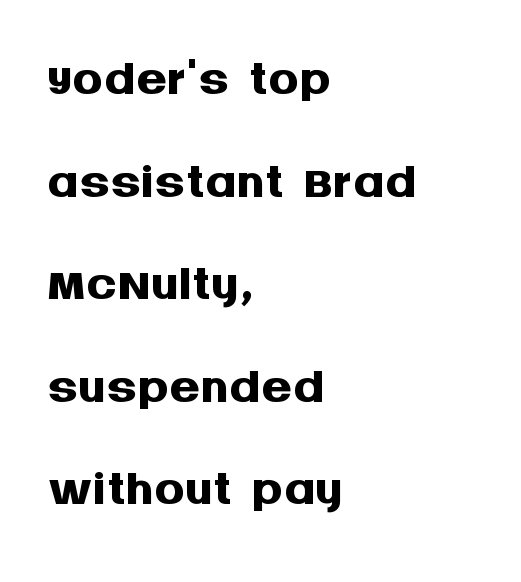
The image shows 76 px semibold sans-serif type, upright; set left-aligned, normal line spacing (1.35x), normal letter spacing, not underlined; medium stroke contrast and a large x-height.
